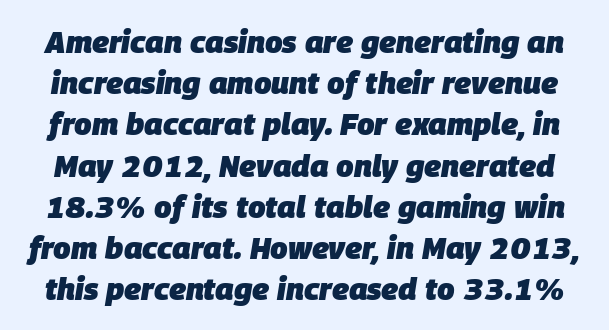
Q: Is the text bold? A: Yes.
Q: Is the text italic (slanted)? A: Yes, it leans right by about 9 degrees.
Q: Is the text underlined? A: No.
Q: Is the spacing between letters normal or unusually wide? A: Normal.
Q: Is the spacing between lines tight, normal or loose? A: Normal.
Q: Width (condensed, normal, or wide)? A: Normal.
Q: Stroke contrast? A: Low.
Q: x-height? A: Large.
Q: Monospaced? A: No.
